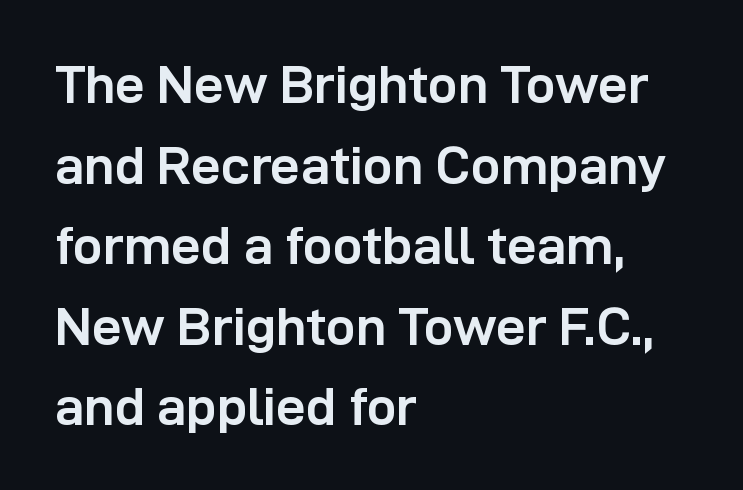
{"serif": "no", "italic": "no", "bold": "yes", "weight": "semibold", "width": "normal", "stroke_contrast": "low", "x_height": "medium", "monospaced": "no", "underline": "no", "align": "left", "line_spacing": "normal", "line_spacing_ratio": 1.52, "letter_spacing": "normal", "letter_spacing_em": 0.0, "glyph_px": 53}
